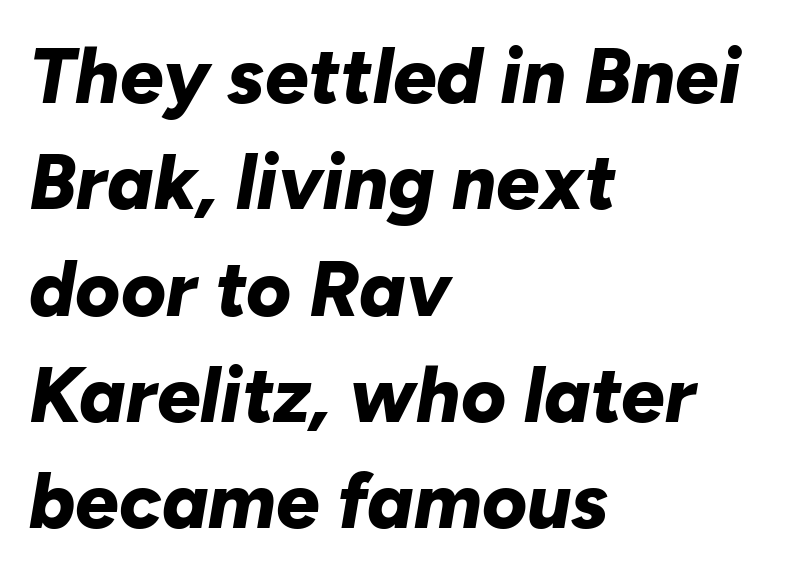
The image shows 77 px bold type, italic (leaning right); set left-aligned, normal line spacing (1.38x), normal letter spacing, not underlined; low stroke contrast and a medium x-height.
